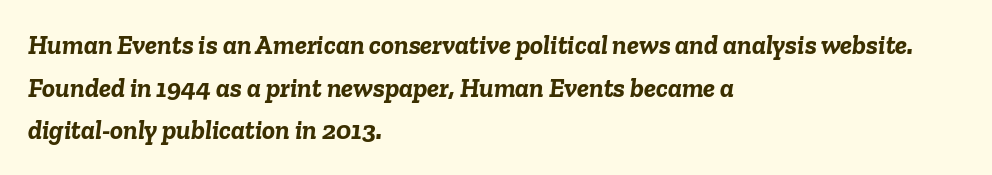
{"italic": "yes", "lean": "right", "slant_degrees": 6, "bold": "yes", "underline": "no", "align": "left", "line_spacing": "normal", "line_spacing_ratio": 1.58, "letter_spacing": "normal", "letter_spacing_em": 0.0, "glyph_px": 27}
